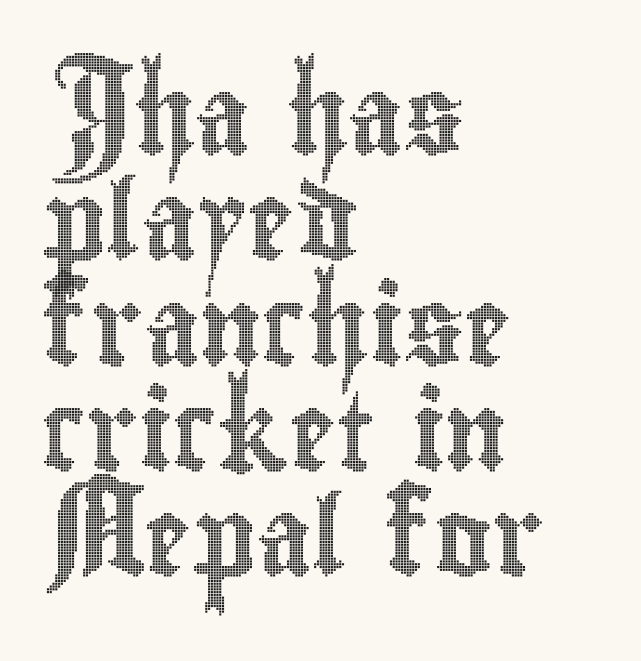
{"italic": "no", "width": "condensed", "x_height": "small", "monospaced": "no", "underline": "no", "align": "left", "line_spacing": "normal", "line_spacing_ratio": 1.35, "letter_spacing": "normal", "letter_spacing_em": 0.0, "glyph_px": 78}
